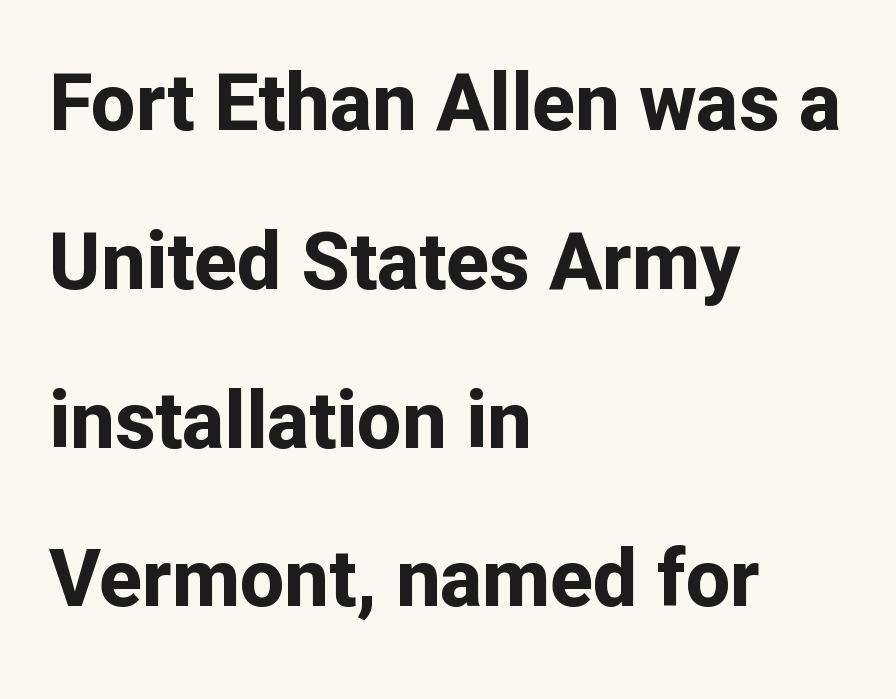
The image shows 79 px bold sans-serif type, upright; set left-aligned, loose line spacing (2.01x), normal letter spacing, not underlined; low stroke contrast and a medium x-height.
